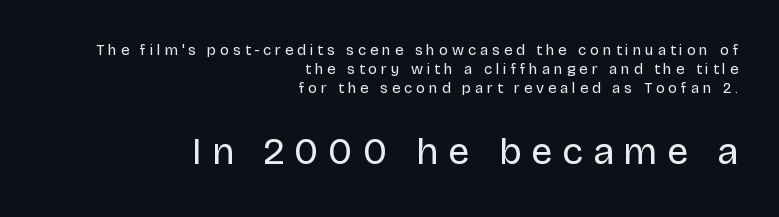
{"serif": "no", "italic": "no", "bold": "no", "weight": "regular", "width": "normal", "stroke_contrast": "low", "x_height": "large", "monospaced": "no", "underline": "no", "align": "right", "line_spacing": "normal", "line_spacing_ratio": 1.26, "letter_spacing": "wide", "letter_spacing_em": 0.26, "larger_block": "second", "size_ratio": 2.53, "glyph_px": 38}
